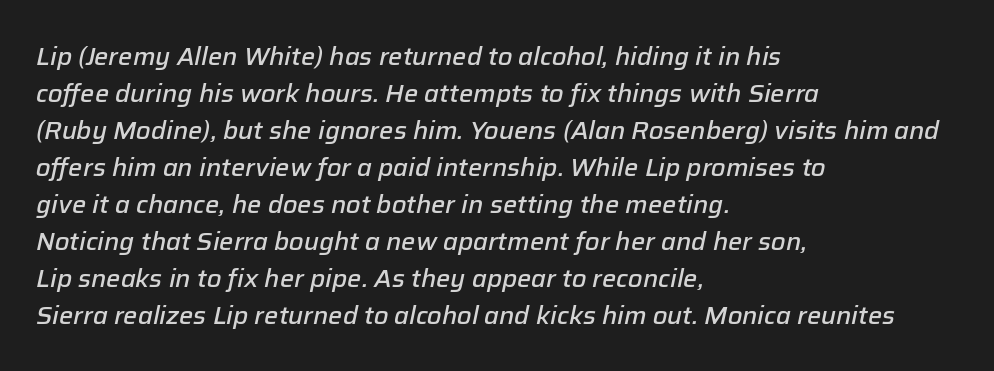
{"italic": "yes", "lean": "right", "slant_degrees": 12, "bold": "semi", "underline": "no", "align": "left", "line_spacing": "normal", "line_spacing_ratio": 1.48, "letter_spacing": "normal", "letter_spacing_em": 0.0, "glyph_px": 25}
